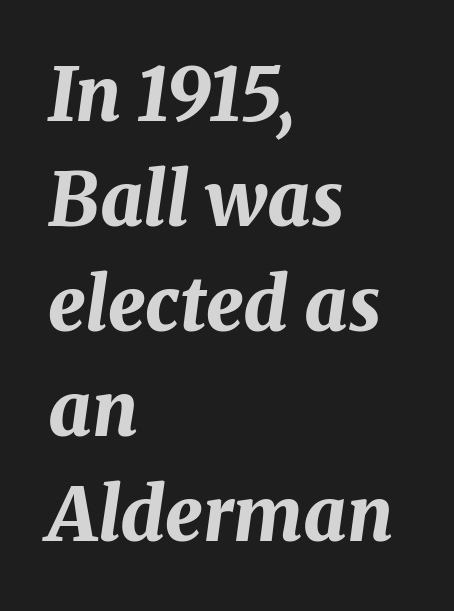
The image shows 74 px bold type, italic (leaning right); set left-aligned, normal line spacing (1.42x), normal letter spacing, not underlined; medium stroke contrast and a medium x-height.
